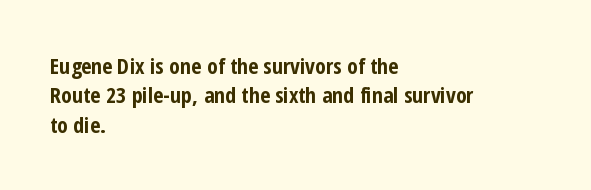
{"italic": "no", "bold": "yes", "underline": "no", "align": "left", "line_spacing": "normal", "line_spacing_ratio": 1.34, "letter_spacing": "normal", "letter_spacing_em": 0.0, "glyph_px": 22}
